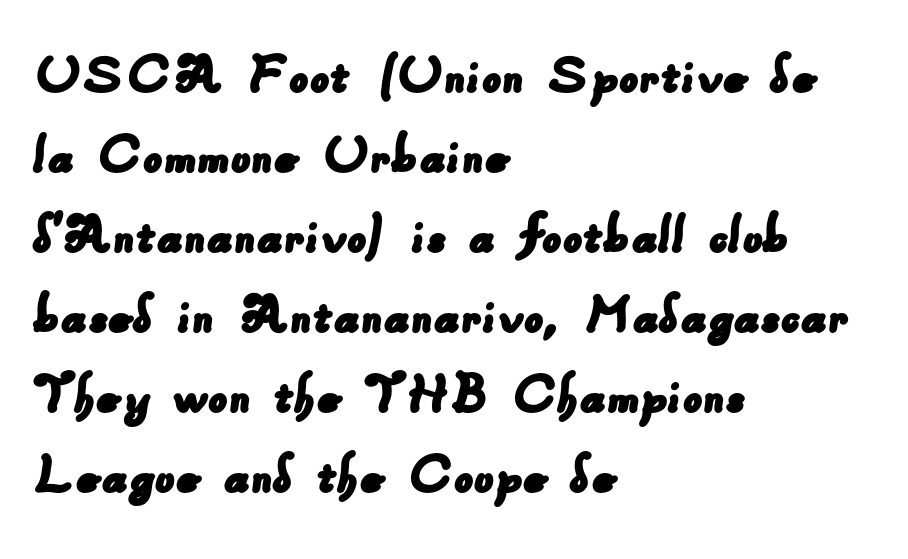
Q: Is the typeface a serif or a sans-serif typeface? A: Sans-serif.
Q: Is the text underlined? A: No.
Q: How is the paragraph aligned? A: Left-aligned.
Q: Is the spacing between letters normal or unusually wide? A: Normal.
Q: Is the spacing between lines tight, normal or loose? A: Normal.
Q: Width (condensed, normal, or wide)? A: Normal.
Q: Stroke contrast? A: Low.
Q: x-height? A: Small.
Q: Monospaced? A: No.
